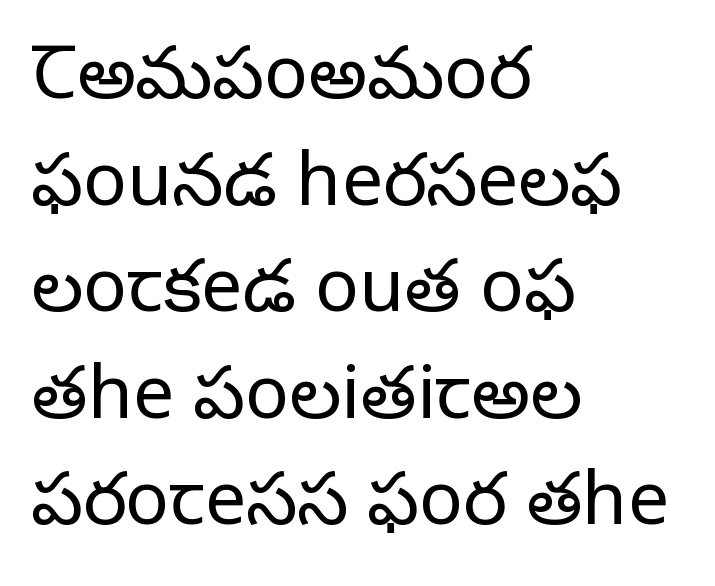
The image shows 73 px regular-weight serif type, upright; set left-aligned, normal line spacing (1.46x), normal letter spacing, not underlined; low stroke contrast and a large x-height.
